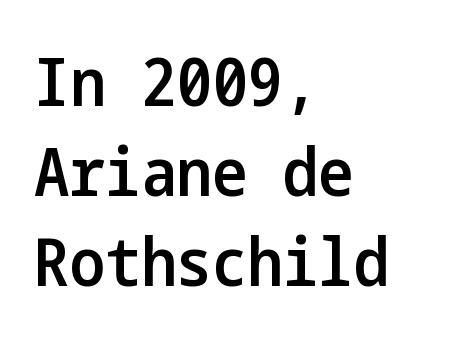
The strokes are fattened partway — semibold, not bold. Characters remain perfectly vertical along every line. The glyphs in this specimen are sans serif. Regarding leading, the lines here are spaced in the standard way. All the whitespace from short lines collects on the right.
